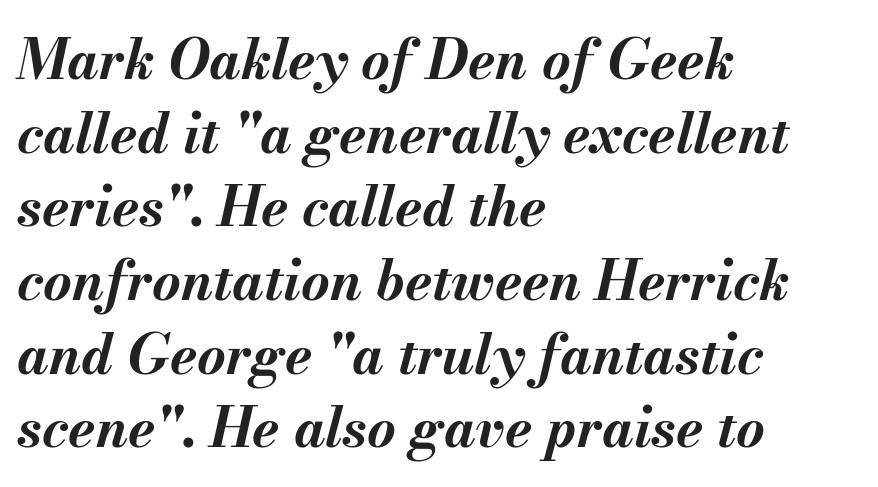
{"italic": "yes", "lean": "right", "slant_degrees": 13, "bold": "yes", "weight": "bold", "width": "normal", "stroke_contrast": "medium", "x_height": "small", "monospaced": "no", "underline": "no", "align": "left", "line_spacing": "normal", "line_spacing_ratio": 1.34, "letter_spacing": "normal", "letter_spacing_em": 0.0, "glyph_px": 55}
